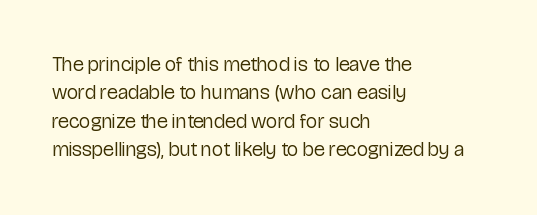
The image shows 20 px text type, upright; set left-aligned, normal line spacing (1.42x), normal letter spacing, not underlined.
